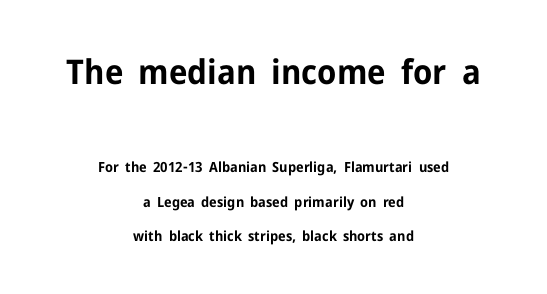
The image shows 34 px bold sans-serif type, upright; set centered, loose line spacing (2.45x), normal letter spacing, not underlined; the first (top) block is 2.43x larger; low stroke contrast and a medium x-height.
